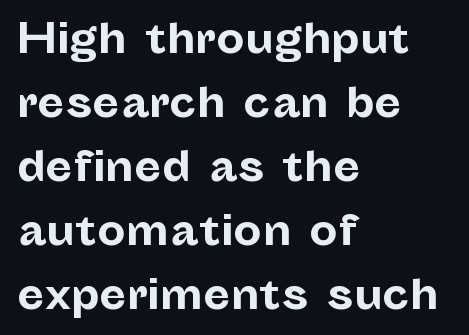
All the whitespace from short lines collects on the right. Tracking value appears to be zero — textbook default spacing. Heavy-handed strokes throughout: this text is bold. The letters stand upright; this is a roman face.
